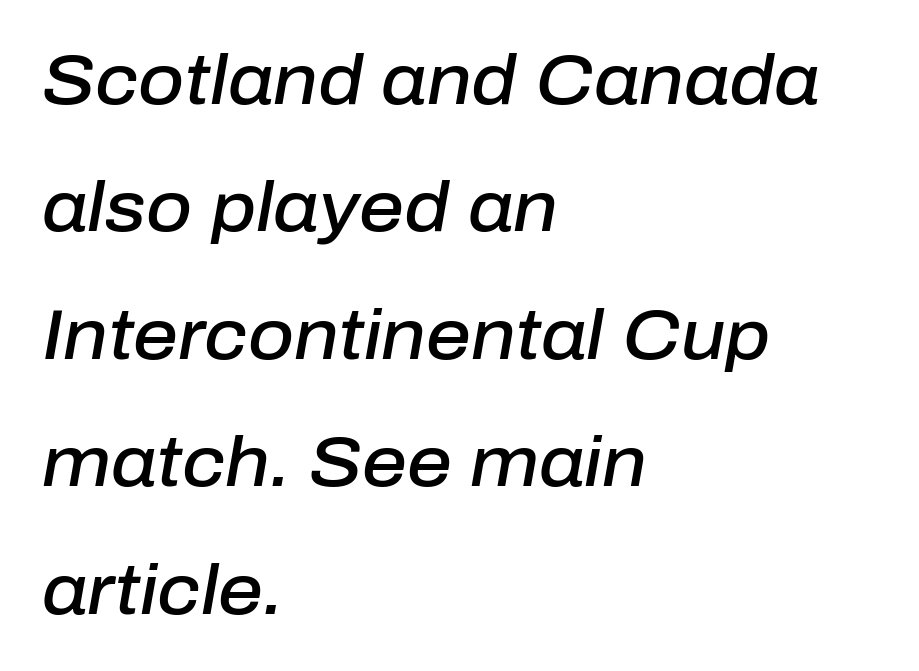
The image shows 70 px semibold type, italic (leaning right); set left-aligned, line spacing 1.82x, normal letter spacing, not underlined; low stroke contrast and a medium x-height.
